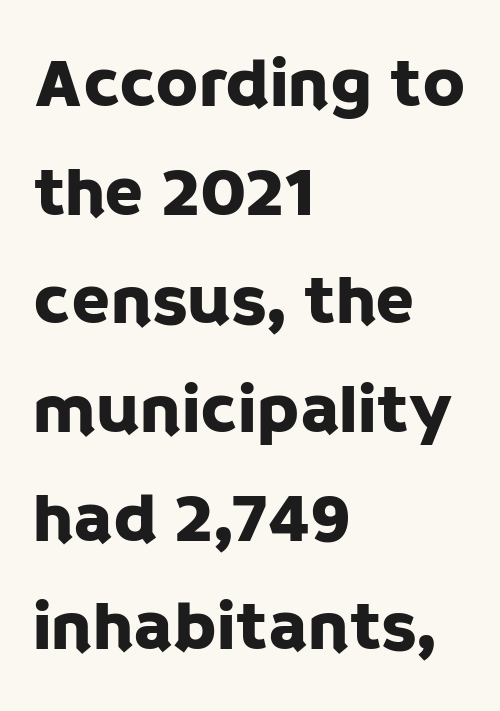
Q: Is the text italic (slanted)? A: No, it is upright.
Q: Is the typeface a serif or a sans-serif typeface? A: Sans-serif.
Q: Is the text underlined? A: No.
Q: How is the paragraph aligned? A: Left-aligned.
Q: Is the spacing between letters normal or unusually wide? A: Normal.
Q: Is the spacing between lines tight, normal or loose? A: Normal.
Q: Width (condensed, normal, or wide)? A: Normal.
Q: Stroke contrast? A: Low.
Q: x-height? A: Large.
Q: Monospaced? A: No.
